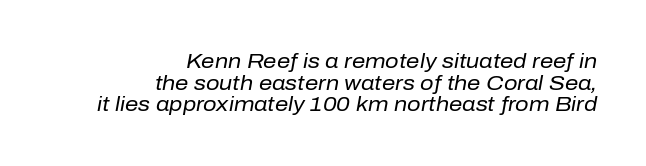
{"italic": "yes", "lean": "right", "slant_degrees": 10, "bold": "no", "underline": "no", "align": "right", "line_spacing": "tight", "line_spacing_ratio": 1.03, "letter_spacing": "normal", "letter_spacing_em": 0.0, "glyph_px": 21}
